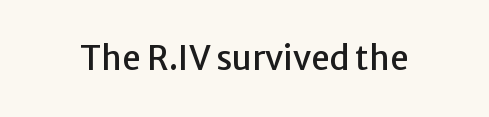
The image shows 33 px sans-serif type, upright; set normal letter spacing, not underlined; low stroke contrast and a medium x-height.
